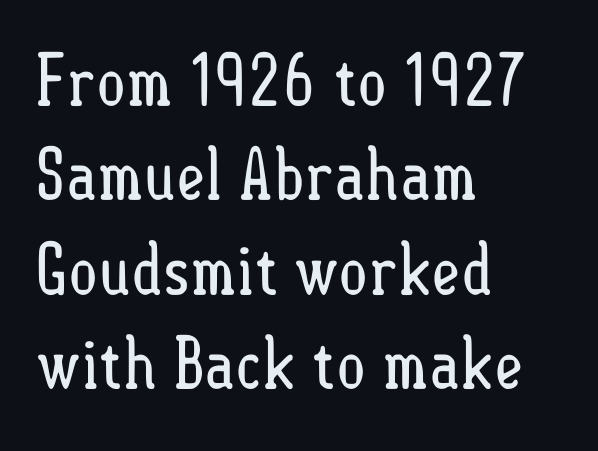
This rendering uses left alignment, leaving the right contour irregular. The gaps between neighbouring characters are ordinary and unremarkable. This rendering features lettering with no underline. Think of a printed novel: that variable character pitch is what you see here. The cut favours lightness, reaching ordinary text weight at its darkest.
